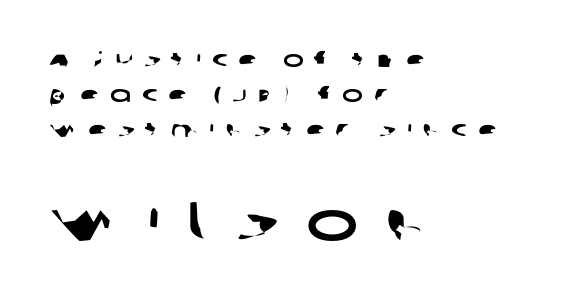
{"serif": "no", "width": "wide", "stroke_contrast": "low", "x_height": "large", "monospaced": "no", "underline": "no", "align": "left", "line_spacing": "normal", "line_spacing_ratio": 1.59, "letter_spacing": "wide", "letter_spacing_em": 0.49, "larger_block": "second", "size_ratio": 2.5, "glyph_px": 55}
